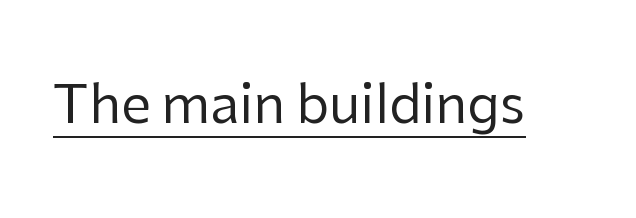
Q: Is the text bold? A: No.
Q: Is the text italic (slanted)? A: No, it is upright.
Q: Is the typeface a serif or a sans-serif typeface? A: Sans-serif.
Q: Is the text underlined? A: Yes.
Q: Is the spacing between letters normal or unusually wide? A: Normal.
Q: Width (condensed, normal, or wide)? A: Normal.
Q: Stroke contrast? A: Low.
Q: x-height? A: Medium.
Q: Monospaced? A: No.
